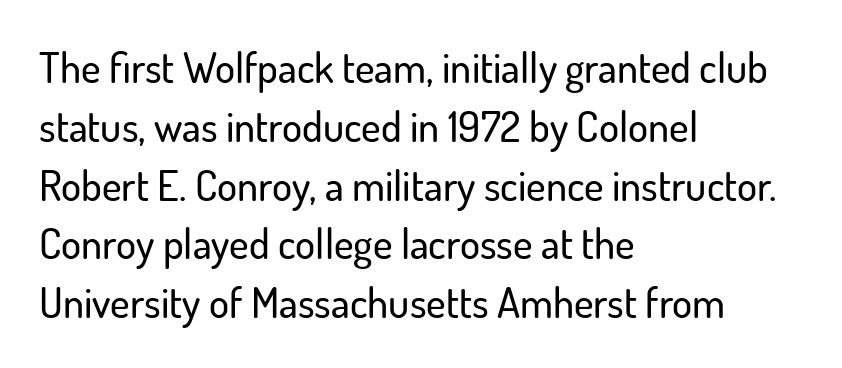
{"serif": "no", "italic": "no", "width": "normal", "stroke_contrast": "low", "x_height": "small", "monospaced": "no", "underline": "no", "align": "left", "line_spacing": "normal", "line_spacing_ratio": 1.4, "letter_spacing": "normal", "letter_spacing_em": 0.0, "glyph_px": 42}
